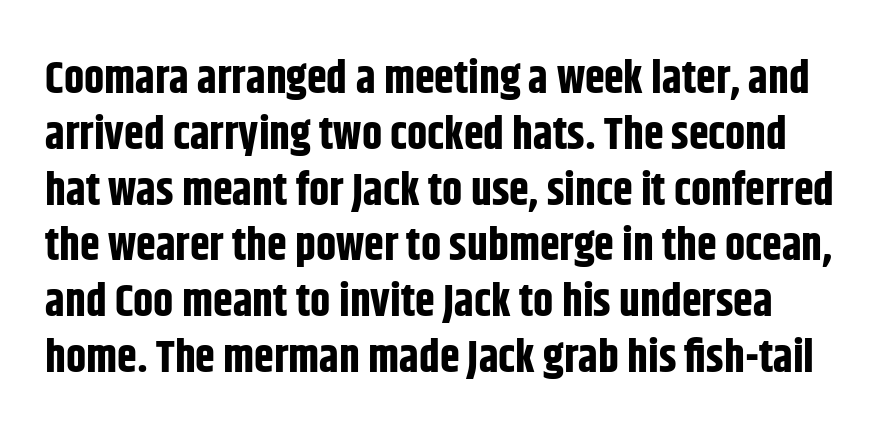
A dark, heavy texture on the line: the type is bold. Letters rest on an invisible, unmarked baseline. Looks like regular typesetting: each glyph gets only the width it needs. This is the regular roman posture of the typeface.
